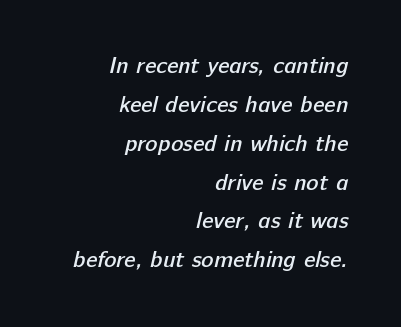
{"bold": "semi", "underline": "no", "align": "right", "line_spacing": "normal", "line_spacing_ratio": 1.69, "letter_spacing": "normal", "letter_spacing_em": 0.0, "glyph_px": 23}
